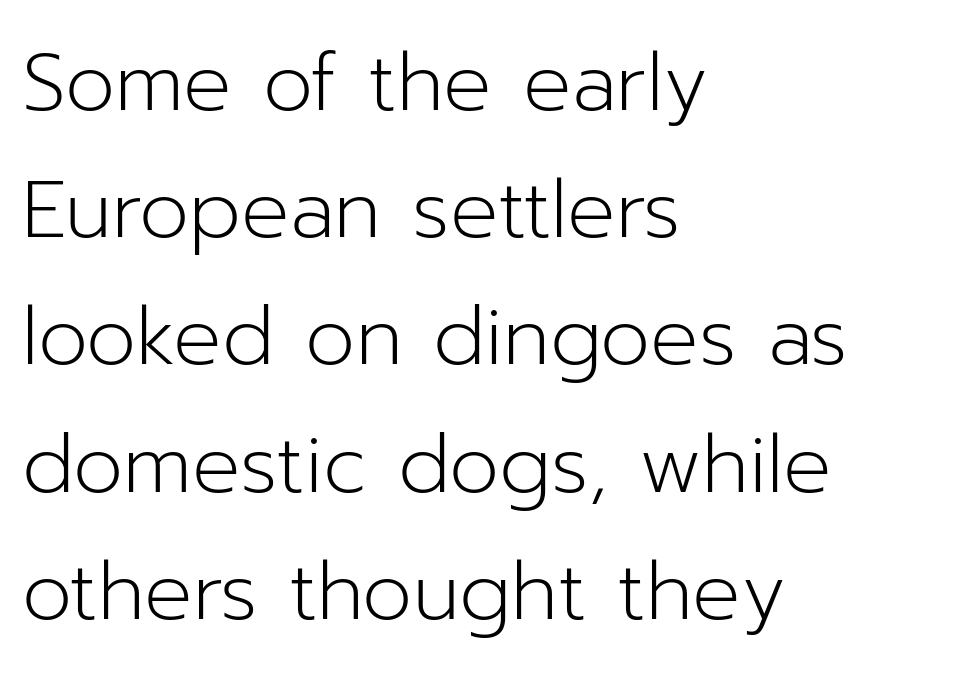
Q: Is the text bold? A: No.
Q: Is the text italic (slanted)? A: No, it is upright.
Q: Is the typeface a serif or a sans-serif typeface? A: Sans-serif.
Q: Is the text underlined? A: No.
Q: How is the paragraph aligned? A: Left-aligned.
Q: Is the spacing between letters normal or unusually wide? A: Normal.
Q: Is the spacing between lines tight, normal or loose? A: Normal.
Q: Width (condensed, normal, or wide)? A: Normal.
Q: Stroke contrast? A: Low.
Q: x-height? A: Medium.
Q: Monospaced? A: No.
